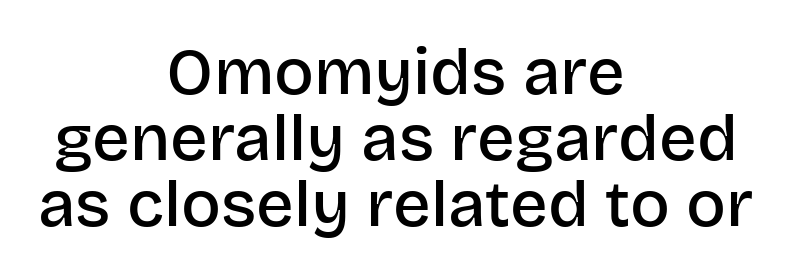
The image shows 66 px semibold sans-serif type, upright; set centered, tight line spacing (1.0x), normal letter spacing, not underlined; low stroke contrast and a large x-height.
